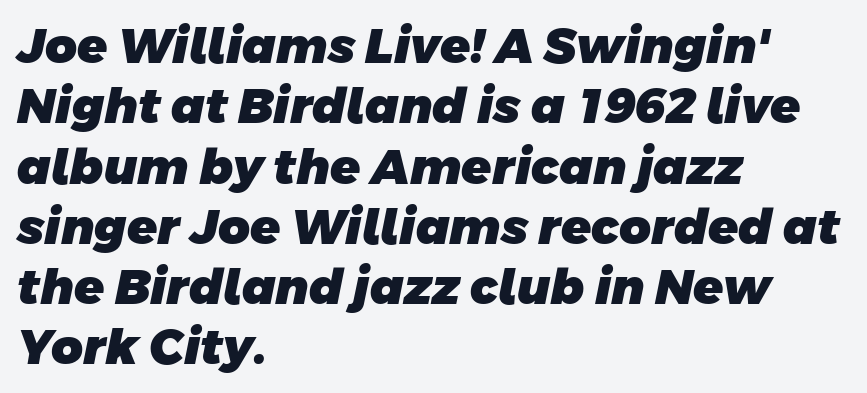
No feet cap the strokes, marking this as sans-serif type. If you drew a ruler down the left edge, every line would touch it. Strong, thick strokes mark this as bold type. Characters follow at the spacing the type designer built in.
